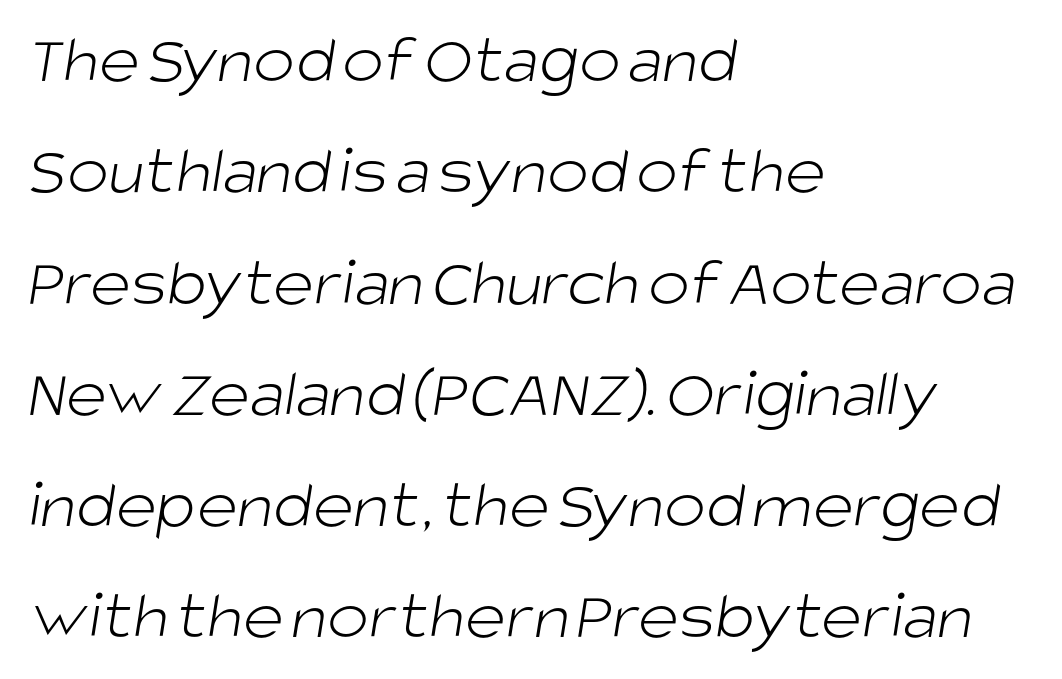
{"serif": "no", "bold": "no", "weight": "light", "width": "normal", "stroke_contrast": "low", "x_height": "large", "monospaced": "no", "underline": "no", "align": "left", "line_spacing": "normal", "line_spacing_ratio": 1.59, "letter_spacing": "normal", "letter_spacing_em": 0.0, "glyph_px": 70}
